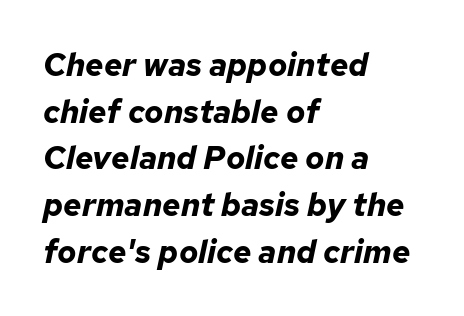
Q: Is the text bold? A: Yes.
Q: Is the text italic (slanted)? A: Yes, it leans right by about 12 degrees.
Q: Is the text underlined? A: No.
Q: How is the paragraph aligned? A: Left-aligned.
Q: Is the spacing between letters normal or unusually wide? A: Normal.
Q: Is the spacing between lines tight, normal or loose? A: Normal.
Q: Width (condensed, normal, or wide)? A: Normal.
Q: Stroke contrast? A: Low.
Q: x-height? A: Medium.
Q: Monospaced? A: No.
